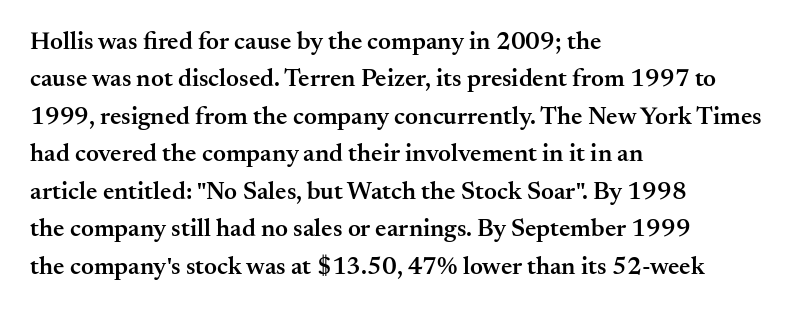
The image shows 25 px text type, upright; set left-aligned, normal line spacing (1.5x), normal letter spacing, not underlined.
